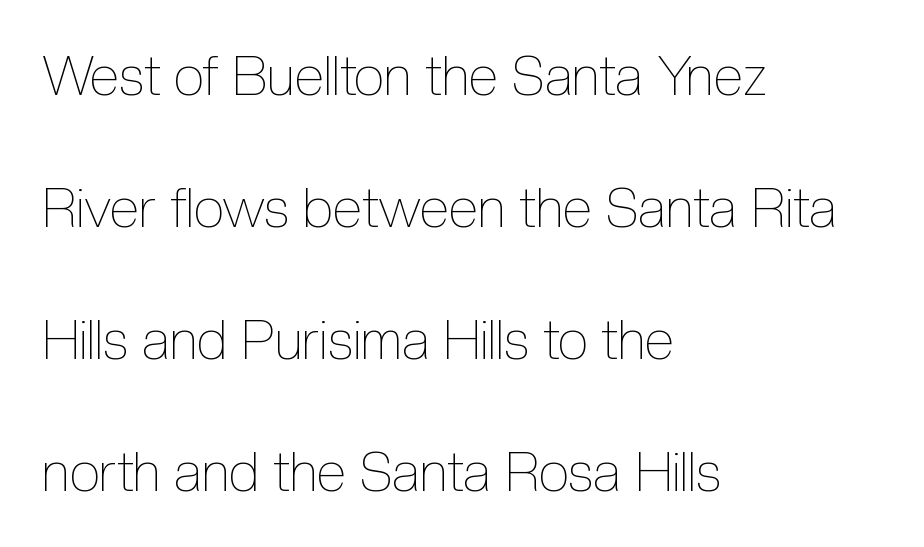
Note the varied advance widths — an 'i' is clearly narrower than an 'm'. The font sits on the lighter half of the weight spectrum, regular included. Descenders are the only things crossing below the line. Standard letterfit; no display-style spreading of the glyphs. The lines are quadded left. When letters stand straight like this, we call the style roman or upright.
